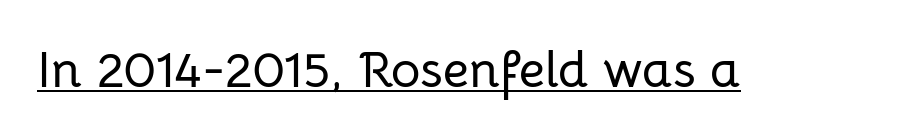
These lines are composed in type without serifs. Ordinary non-slanted type is in use. This sample has the flowing, uneven cadence of proportional lettering. Words appear dense and cohesive because spacing is normal. Students, observe the line beneath the letters — that is underlining.
